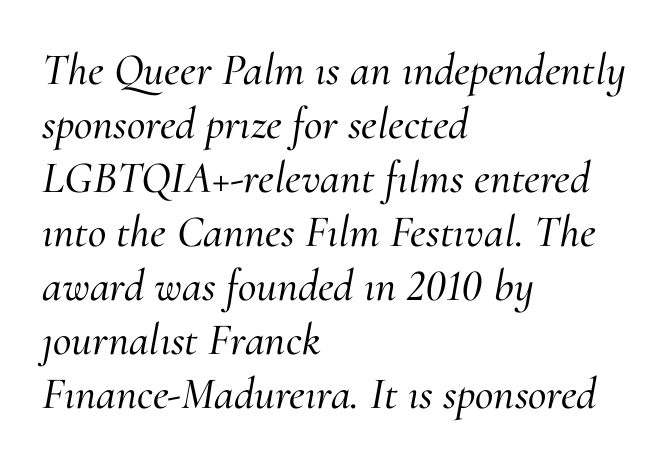
Where is the straight margin? On the left. Does the lettering tilt? It does — this is italic. Quick note: underline off. You can tell from the footed stems that serif type was used. You could not count columns in this text — the font is proportionally spaced. How are the letters spaced? Ordinarily, with no added tracking.
